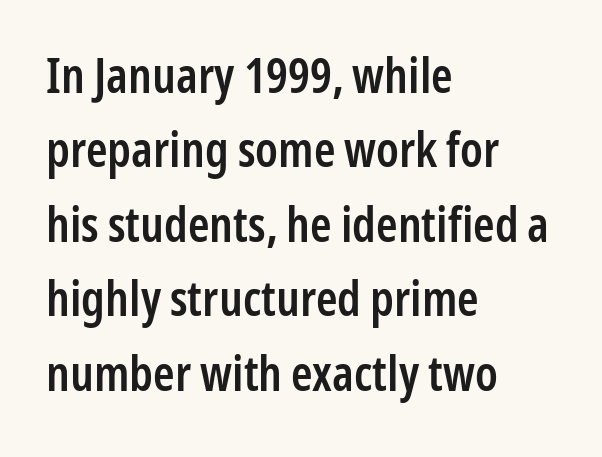
The image shows 49 px semibold, condensed sans-serif type, upright; set left-aligned, normal line spacing (1.52x), normal letter spacing, not underlined; low stroke contrast and a medium x-height.
